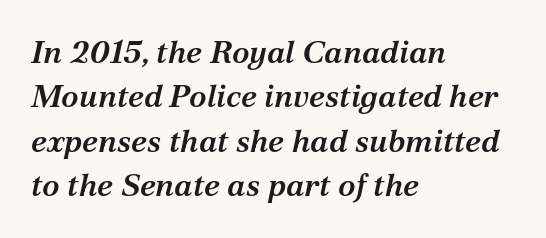
Q: Is the text bold? A: Semi-bold.
Q: Is the text italic (slanted)? A: Yes, it leans right by about 12 degrees.
Q: Is the typeface a serif or a sans-serif typeface? A: Serif.
Q: Is the text underlined? A: No.
Q: How is the paragraph aligned? A: Left-aligned.
Q: Is the spacing between letters normal or unusually wide? A: Normal.
Q: Is the spacing between lines tight, normal or loose? A: Normal.
Q: Width (condensed, normal, or wide)? A: Normal.
Q: Stroke contrast? A: Medium.
Q: x-height? A: Medium.
Q: Monospaced? A: No.
